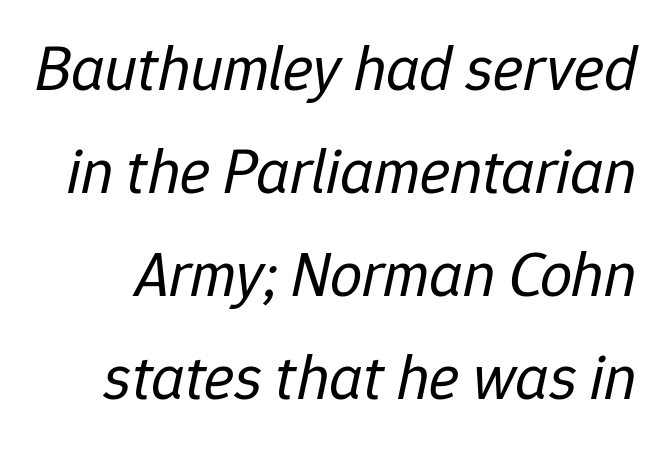
Looking at the ascenders, they clearly lean. Compared with a typical body face, this is equally light or lighter still. Here the designer chose a conventional face with non-uniform glyph widths. Vertical spacing — default.
